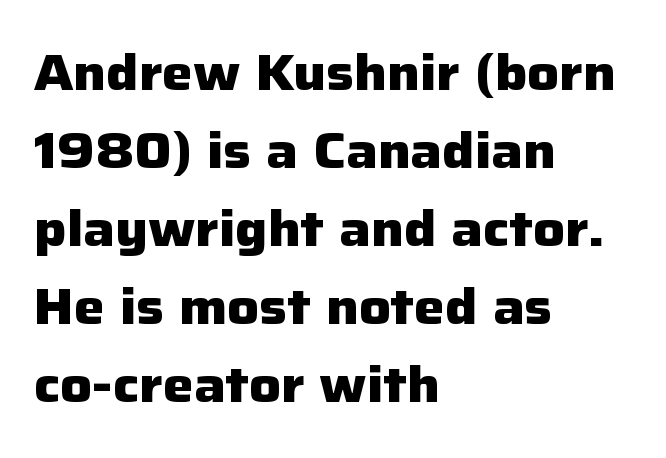
The image shows 49 px heavy sans-serif type, upright; set left-aligned, normal line spacing (1.59x), normal letter spacing, not underlined; low stroke contrast and a medium x-height.
